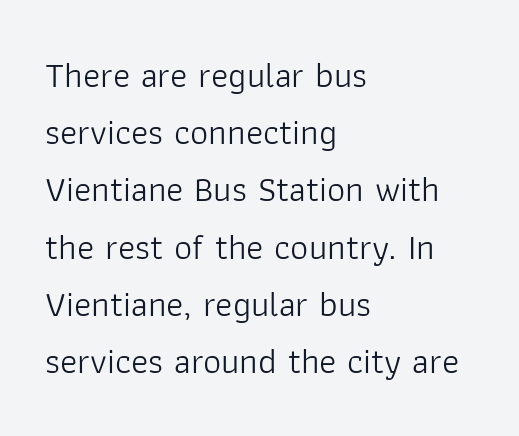
Line starts are locked; line ends wander. You could not count columns in this text — the font is proportionally spaced. The line texture is even and compact thanks to regular tracking. Examine the stroke ends and you'll find no serifs.
